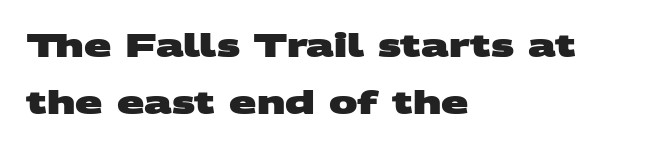
Q: Is the text bold? A: Yes.
Q: Is the typeface a serif or a sans-serif typeface? A: Sans-serif.
Q: Is the text underlined? A: No.
Q: How is the paragraph aligned? A: Left-aligned.
Q: Is the spacing between letters normal or unusually wide? A: Normal.
Q: Width (condensed, normal, or wide)? A: Wide.
Q: Stroke contrast? A: Medium.
Q: x-height? A: Large.
Q: Monospaced? A: No.
